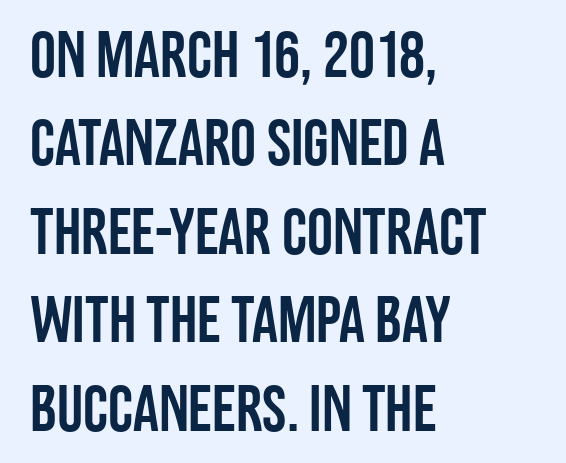
The image shows 65 px condensed sans-serif type, upright; set left-aligned, normal line spacing (1.36x), normal letter spacing, not underlined; low stroke contrast and a large x-height.
